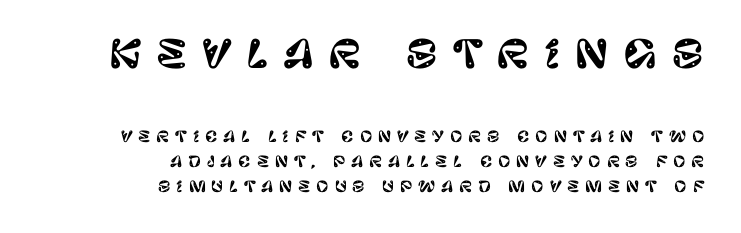
Q: Is the text italic (slanted)? A: Yes.
Q: Is the typeface a serif or a sans-serif typeface? A: Sans-serif.
Q: Is the text underlined? A: No.
Q: How is the paragraph aligned? A: Right-aligned.
Q: Is the spacing between letters normal or unusually wide? A: Unusually wide.
Q: Is the spacing between lines tight, normal or loose? A: Normal.
Q: Which block of text is set in a larger size, the first (top) or the second (bottom)? A: The first (top) one.
Q: Width (condensed, normal, or wide)? A: Normal.
Q: Stroke contrast? A: Low.
Q: x-height? A: Large.
Q: Monospaced? A: No.
